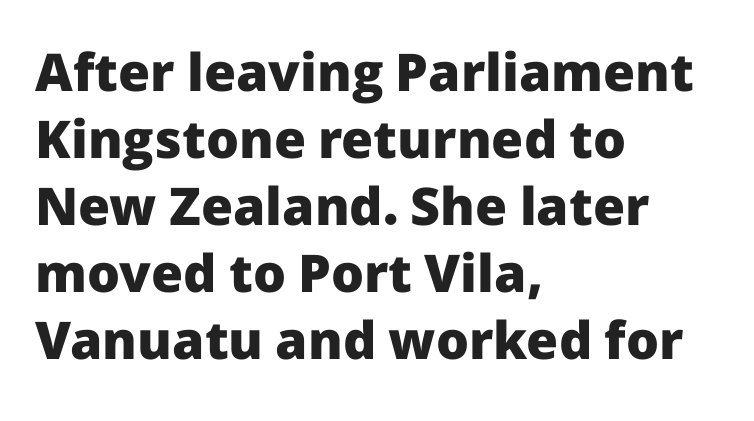
{"serif": "no", "italic": "no", "bold": "yes", "weight": "heavy", "width": "normal", "stroke_contrast": "low", "x_height": "medium", "monospaced": "no", "underline": "no", "align": "left", "line_spacing": "normal", "line_spacing_ratio": 1.29, "letter_spacing": "normal", "letter_spacing_em": 0.0, "glyph_px": 52}
